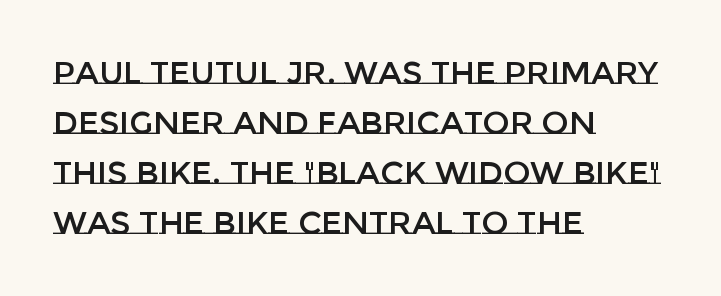
The image shows 32 px text type, upright; set left-aligned, normal line spacing (1.56x), normal letter spacing, not underlined; low stroke contrast and a large x-height.
